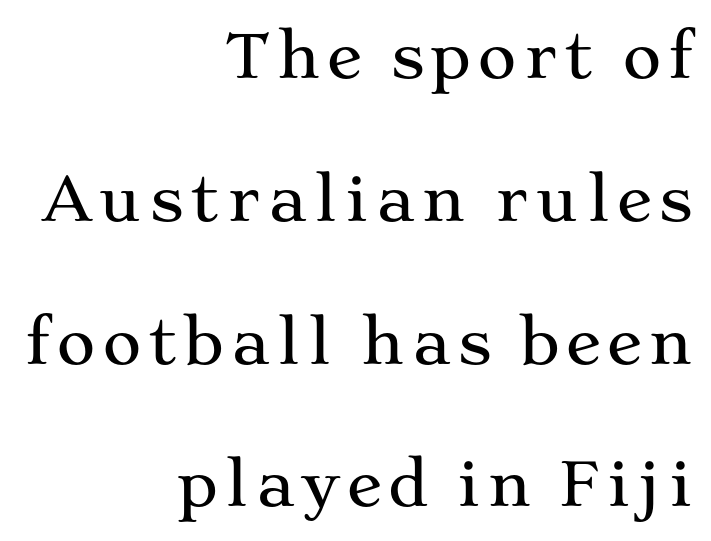
Q: Is the text italic (slanted)? A: No, it is upright.
Q: Is the typeface a serif or a sans-serif typeface? A: Serif.
Q: Is the text underlined? A: No.
Q: How is the paragraph aligned? A: Right-aligned.
Q: Is the spacing between lines tight, normal or loose? A: Loose.
Q: Width (condensed, normal, or wide)? A: Wide.
Q: Stroke contrast? A: Medium.
Q: x-height? A: Medium.
Q: Monospaced? A: No.
